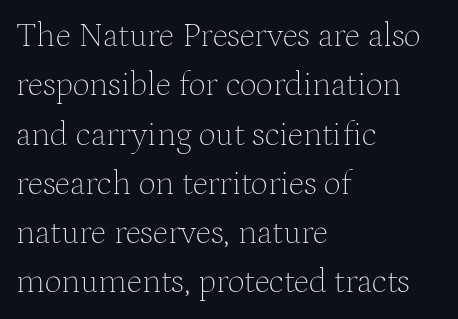
{"serif": "yes", "italic": "no", "bold": "no", "weight": "thin", "width": "normal", "stroke_contrast": "medium", "x_height": "medium", "monospaced": "no", "underline": "no", "align": "left", "line_spacing": "normal", "line_spacing_ratio": 1.45, "letter_spacing": "normal", "letter_spacing_em": 0.0, "glyph_px": 34}
